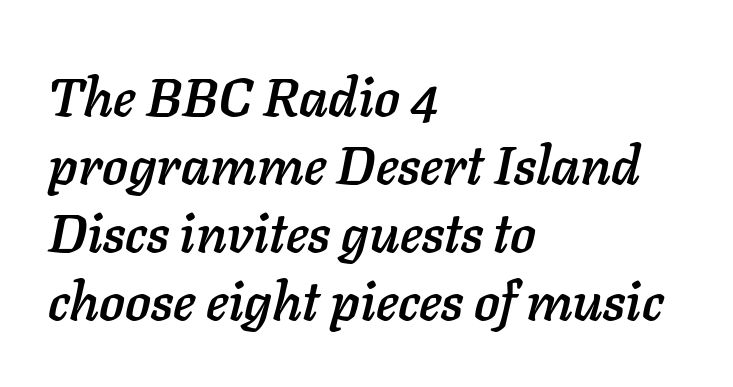
{"italic": "yes", "lean": "right", "slant_degrees": 11, "width": "normal", "stroke_contrast": "low", "x_height": "medium", "monospaced": "no", "underline": "no", "align": "left", "line_spacing": "normal", "line_spacing_ratio": 1.26, "letter_spacing": "normal", "letter_spacing_em": 0.0, "glyph_px": 54}
